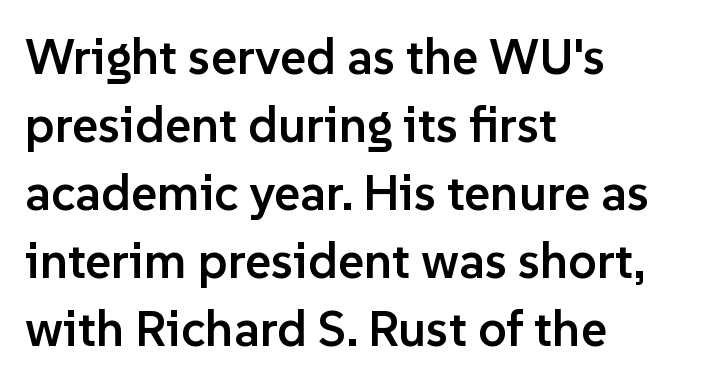
The image shows 50 px semibold sans-serif type, upright; set left-aligned, normal line spacing (1.36x), normal letter spacing, not underlined; low stroke contrast and a medium x-height.
